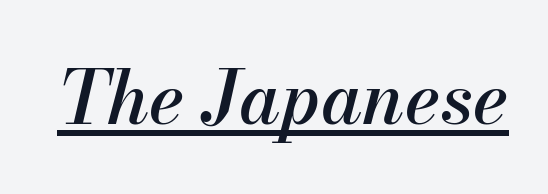
A typographer would call this underscored text. These lines keep a tight, regular rhythm from letter to letter. Varying glyph widths throughout — classic text-font behaviour. The passage shown leans; its letterforms are oblique.
